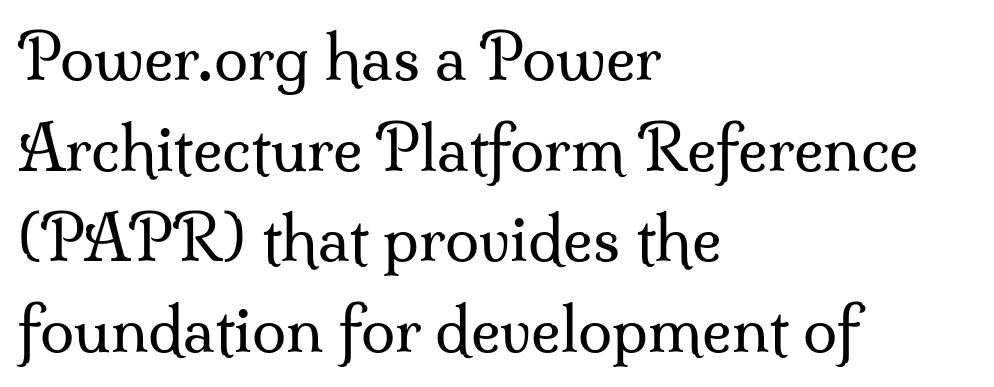
The image shows 62 px regular-weight serif type, upright; set left-aligned, normal line spacing (1.46x), normal letter spacing, not underlined; medium stroke contrast and a small x-height.
